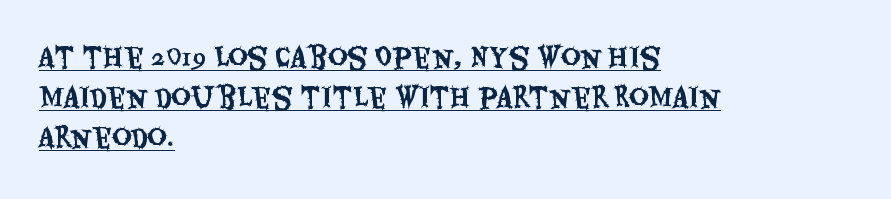
The image shows 27 px text type, upright; set left-aligned, normal line spacing (1.48x), normal letter spacing, underlined.
